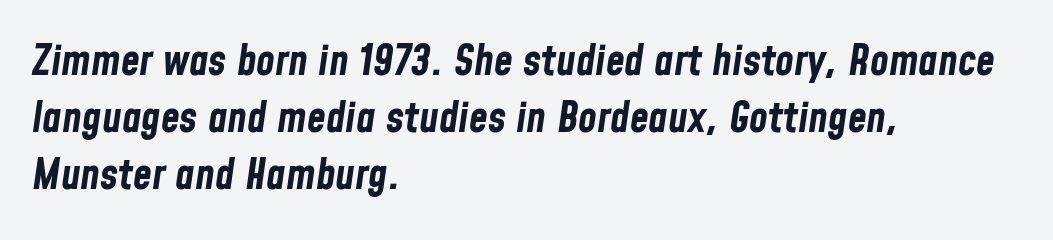
{"italic": "yes", "lean": "right", "slant_degrees": 8, "bold": "yes", "weight": "bold", "width": "condensed", "stroke_contrast": "low", "x_height": "medium", "monospaced": "no", "underline": "no", "align": "left", "line_spacing": "normal", "line_spacing_ratio": 1.33, "letter_spacing": "normal", "letter_spacing_em": 0.0, "glyph_px": 43}
